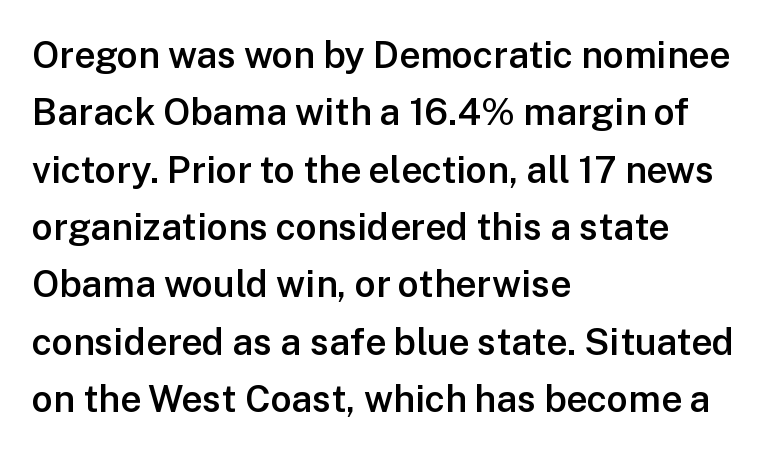
Q: Is the text bold? A: Semi-bold.
Q: Is the text italic (slanted)? A: No, it is upright.
Q: Is the typeface a serif or a sans-serif typeface? A: Sans-serif.
Q: Is the text underlined? A: No.
Q: How is the paragraph aligned? A: Left-aligned.
Q: Is the spacing between letters normal or unusually wide? A: Normal.
Q: Is the spacing between lines tight, normal or loose? A: Normal.
Q: Width (condensed, normal, or wide)? A: Normal.
Q: Stroke contrast? A: Low.
Q: x-height? A: Medium.
Q: Monospaced? A: No.
